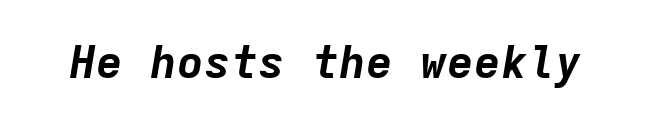
Summary of weight: heavy, a full bold. How are the letters spaced? Ordinarily, with no added tracking. No word sits above an underline. This is oblique type, the kind used for emphasis or titles. A typesetter would call this monospace, since all characters share one set width.
